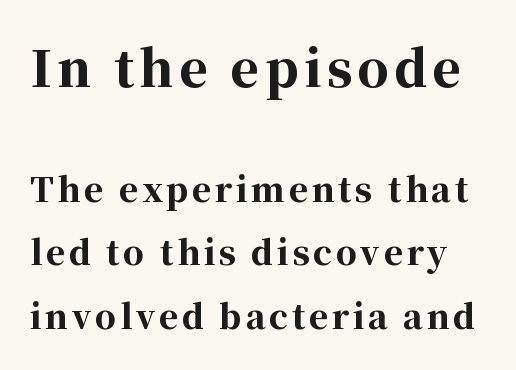
The image shows 49 px bold serif type, upright; set loose line spacing (1.93x), not underlined; the first (top) block is 1.48x larger; high stroke contrast and a medium x-height.
